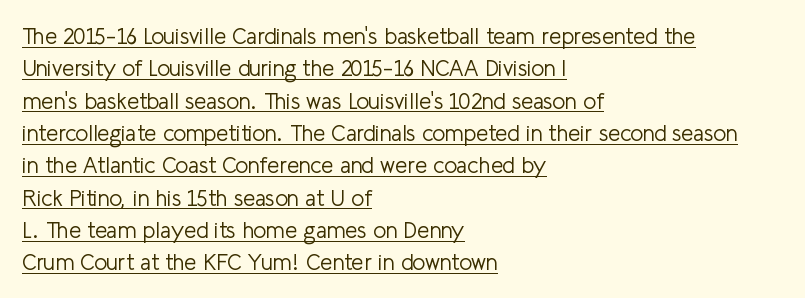
These lines were composed using upright roman letters. You can see a thin bar hugging the bottom of the glyphs. The typesetting does not lean heavy: it is not bold. Leftover space on each line is placed entirely after the last word.
